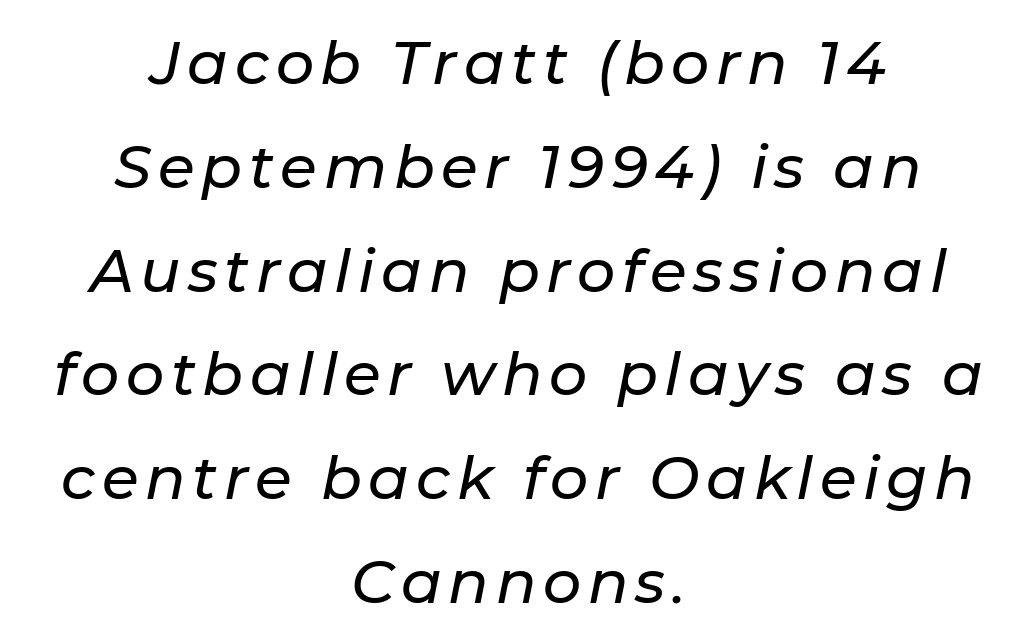
The image shows 60 px text type, italic (leaning right); set centered, line spacing 1.73x, not underlined; low stroke contrast and a medium x-height.
